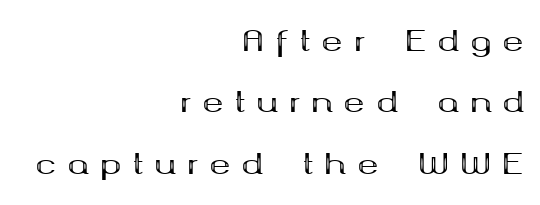
Q: Is the text bold? A: Yes.
Q: Is the text italic (slanted)? A: No, it is upright.
Q: Is the typeface a serif or a sans-serif typeface? A: Serif.
Q: Is the text underlined? A: No.
Q: How is the paragraph aligned? A: Right-aligned.
Q: Is the spacing between letters normal or unusually wide? A: Unusually wide.
Q: Is the spacing between lines tight, normal or loose? A: Loose.
Q: Width (condensed, normal, or wide)? A: Wide.
Q: Stroke contrast? A: Medium.
Q: x-height? A: Medium.
Q: Monospaced? A: No.
